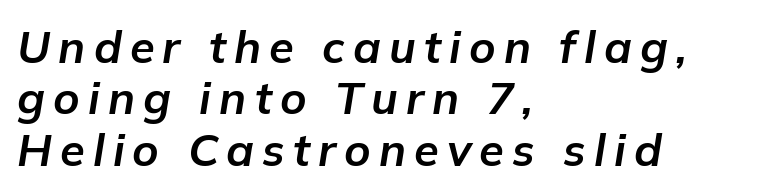
An italicized treatment has been applied to the whole sample. This sample is left-justified, so line endings fall wherever the words run out. Caption: bold face, heavy strokes. This sample trades vertical openness for compactness between lines. Proportional: the letters do not fall into vertical columns. Decoration check: the copy has no underline.
